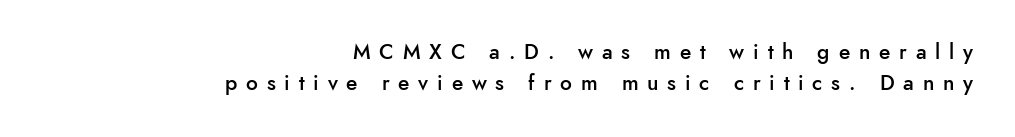
The image shows 21 px text type, upright; set right-aligned, normal line spacing (1.47x), unusually wide letter spacing (+0.42 em), not underlined.
